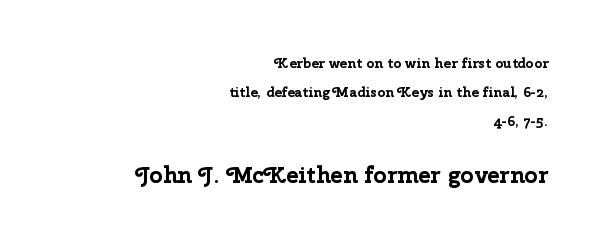
Q: Is the text bold? A: Yes.
Q: Is the text italic (slanted)? A: No, it is upright.
Q: Is the text underlined? A: No.
Q: How is the paragraph aligned? A: Right-aligned.
Q: Is the spacing between letters normal or unusually wide? A: Normal.
Q: Is the spacing between lines tight, normal or loose? A: Loose.
Q: Which block of text is set in a larger size, the first (top) or the second (bottom)? A: The second (bottom) one.
